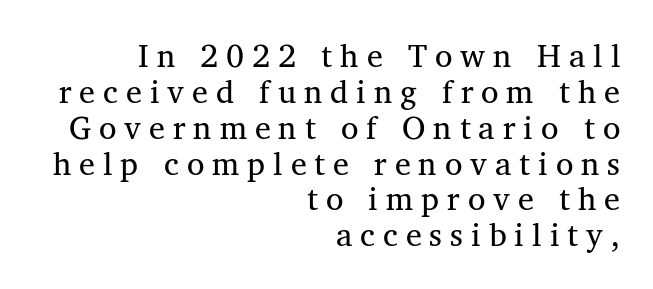
{"serif": "yes", "width": "normal", "stroke_contrast": "medium", "x_height": "medium", "monospaced": "no", "underline": "no", "align": "right", "line_spacing": "tight", "line_spacing_ratio": 1.12, "letter_spacing": "wide", "letter_spacing_em": 0.25, "glyph_px": 32}
